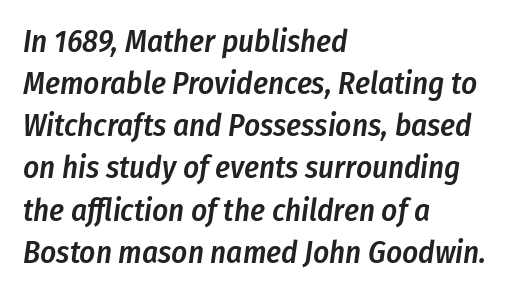
Q: Is the text bold? A: Semi-bold.
Q: Is the text italic (slanted)? A: Yes, it leans right by about 8 degrees.
Q: Is the text underlined? A: No.
Q: How is the paragraph aligned? A: Left-aligned.
Q: Is the spacing between letters normal or unusually wide? A: Normal.
Q: Is the spacing between lines tight, normal or loose? A: Normal.
Q: Width (condensed, normal, or wide)? A: Condensed.
Q: Stroke contrast? A: Low.
Q: x-height? A: Medium.
Q: Monospaced? A: No.
